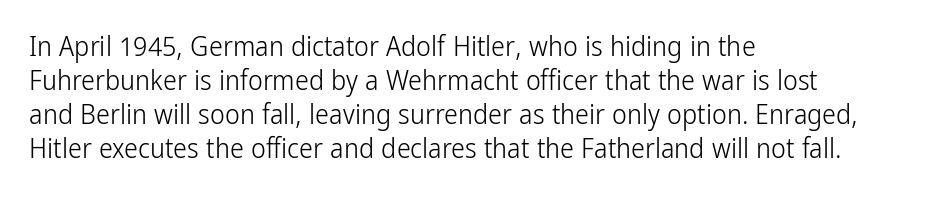
Counters stay open thanks to moderate or lighter strokes. Rendered with straight, roman letterforms. Type without underlining. One-word summary of the alignment: left. The passage shown is typed in a proportional face where columns would drift. Serifs: no, the terminals of the letterforms are clean.
